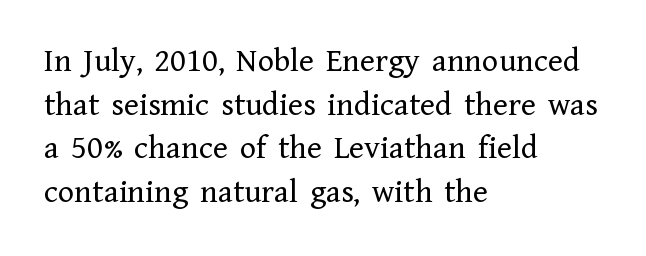
Q: Is the text bold? A: No.
Q: Is the text italic (slanted)? A: No, it is upright.
Q: Is the typeface a serif or a sans-serif typeface? A: Serif.
Q: Is the text underlined? A: No.
Q: How is the paragraph aligned? A: Left-aligned.
Q: Is the spacing between letters normal or unusually wide? A: Normal.
Q: Is the spacing between lines tight, normal or loose? A: Normal.
Q: Width (condensed, normal, or wide)? A: Normal.
Q: Stroke contrast? A: Low.
Q: x-height? A: Medium.
Q: Monospaced? A: No.
